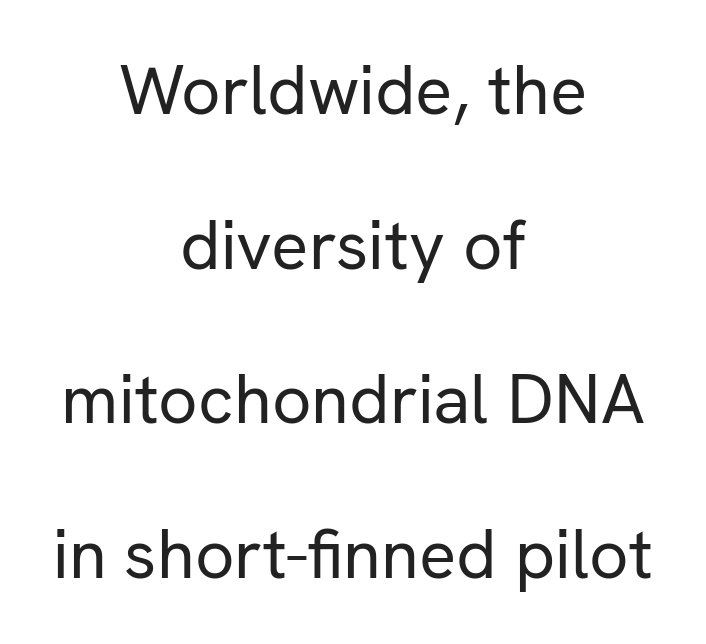
The image shows 69 px regular-weight sans-serif type, upright; set centered, loose line spacing (2.24x), normal letter spacing, not underlined; low stroke contrast and a medium x-height.
